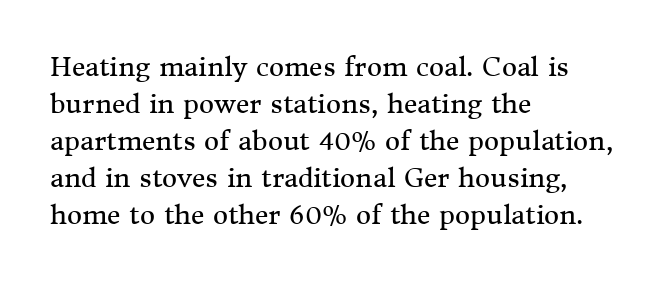
Rule under the text: the space is simply empty. The tracking reads as untouched default to a designer's eye. Compared with a typical body face, this is equally light or lighter still. A student would call this left alignment; a typographer would say flush left, rag right. The rows are spaced the way most documents space them.
